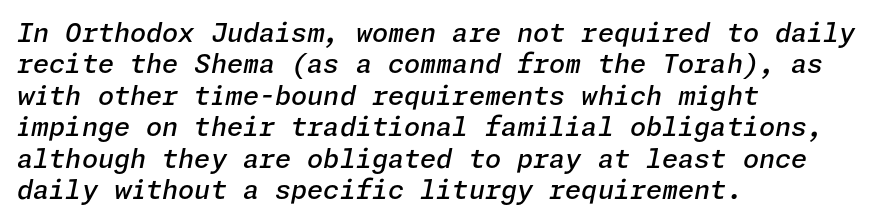
The image shows 26 px text type, italic (leaning right); set left-aligned, line spacing 1.21x, normal letter spacing, not underlined.
